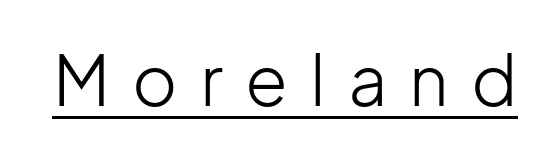
Q: Is the text bold? A: No.
Q: Is the text italic (slanted)? A: No, it is upright.
Q: Is the typeface a serif or a sans-serif typeface? A: Sans-serif.
Q: Is the text underlined? A: Yes.
Q: Is the spacing between letters normal or unusually wide? A: Unusually wide.
Q: Width (condensed, normal, or wide)? A: Normal.
Q: Stroke contrast? A: Low.
Q: x-height? A: Medium.
Q: Monospaced? A: No.
